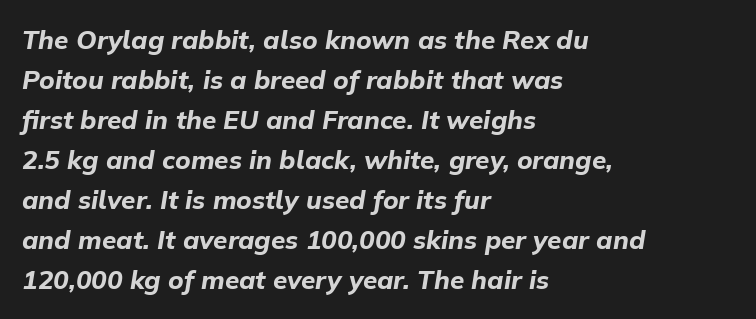
Q: Is the text bold? A: Yes.
Q: Is the text italic (slanted)? A: Yes, it leans right by about 9 degrees.
Q: Is the text underlined? A: No.
Q: How is the paragraph aligned? A: Left-aligned.
Q: Is the spacing between letters normal or unusually wide? A: Normal.
Q: Is the spacing between lines tight, normal or loose? A: Normal.
